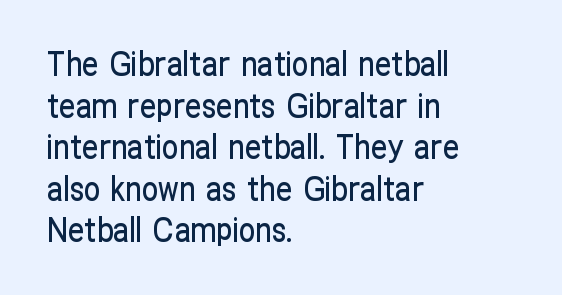
The image shows 33 px condensed sans-serif type, upright; set left-aligned, normal line spacing (1.26x), normal letter spacing, not underlined; low stroke contrast and a medium x-height.
